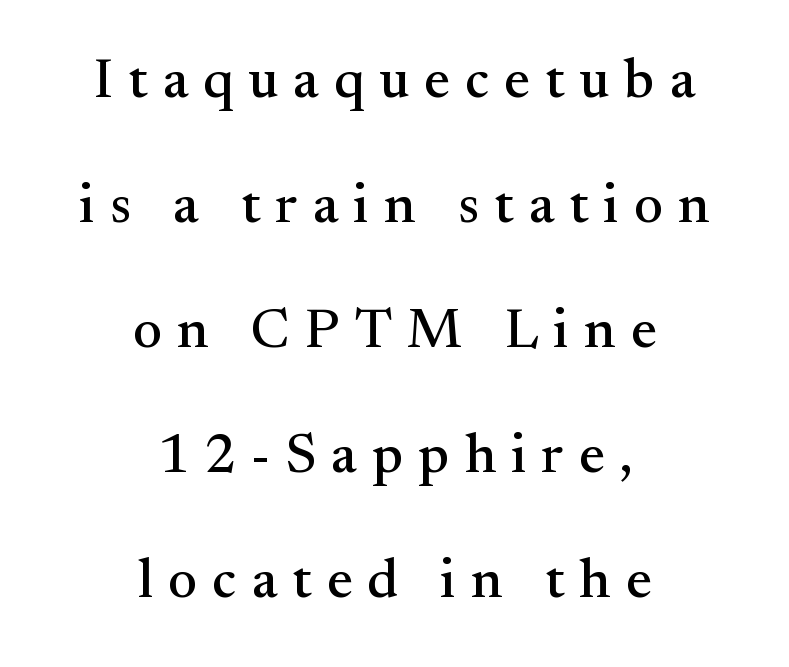
{"serif": "yes", "italic": "no", "width": "normal", "stroke_contrast": "medium", "x_height": "small", "monospaced": "no", "underline": "no", "align": "center", "line_spacing": "loose", "line_spacing_ratio": 2.23, "letter_spacing": "wide", "letter_spacing_em": 0.27, "glyph_px": 56}
